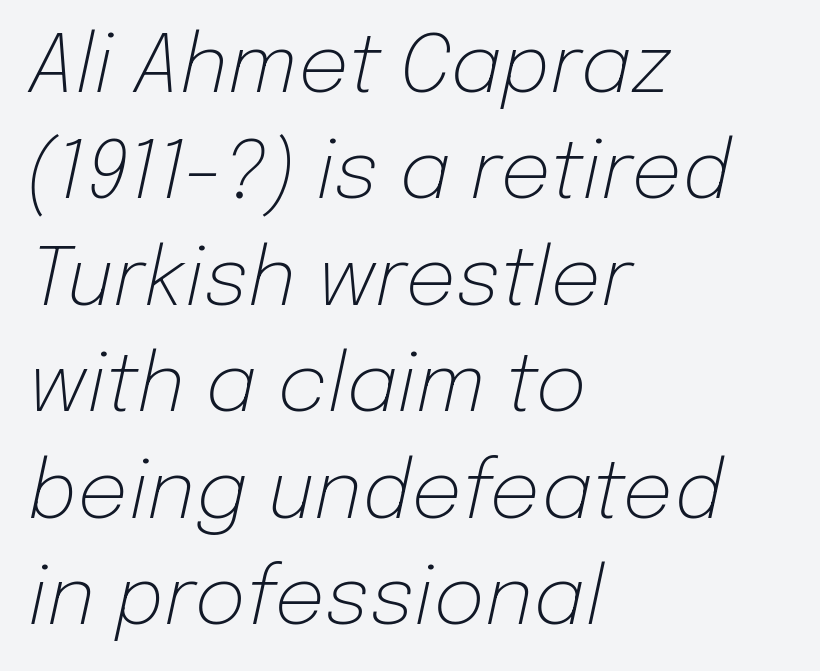
The zone under the glyphs is completely vacant. This sample keeps an unexceptional amount of space between lines. These lines are rendered in a variable-pitch font. Is the type slanted? Yes — the strokes lean at a clear angle.
